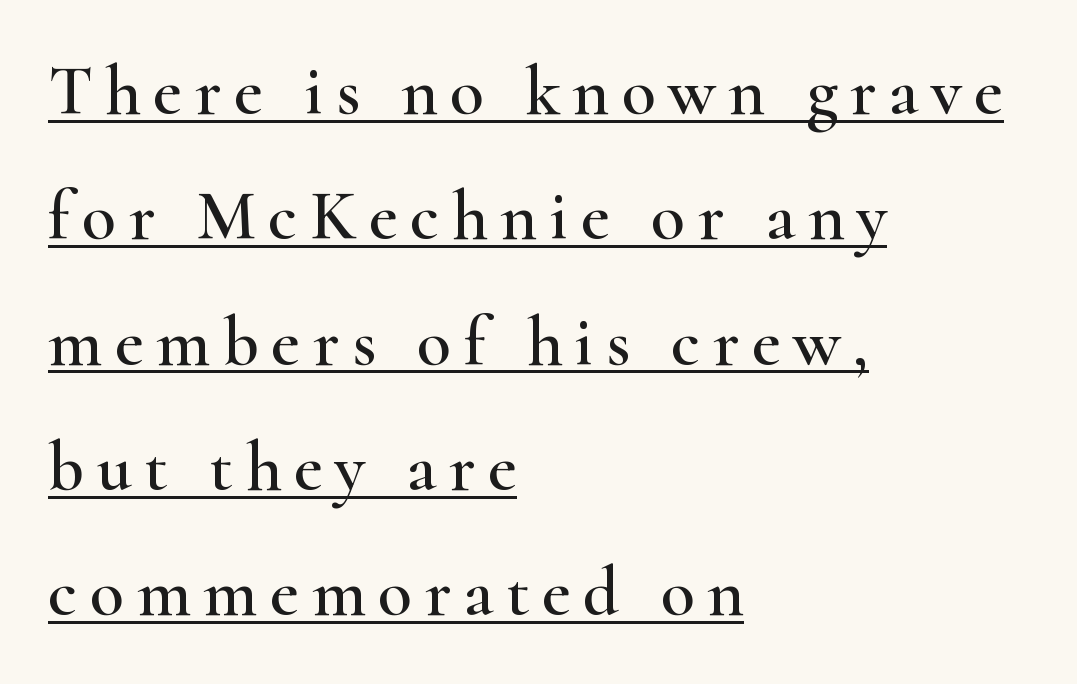
{"serif": "yes", "italic": "no", "width": "wide", "stroke_contrast": "high", "x_height": "small", "monospaced": "no", "underline": "yes", "align": "left", "line_spacing_ratio": 1.79, "glyph_px": 70}
